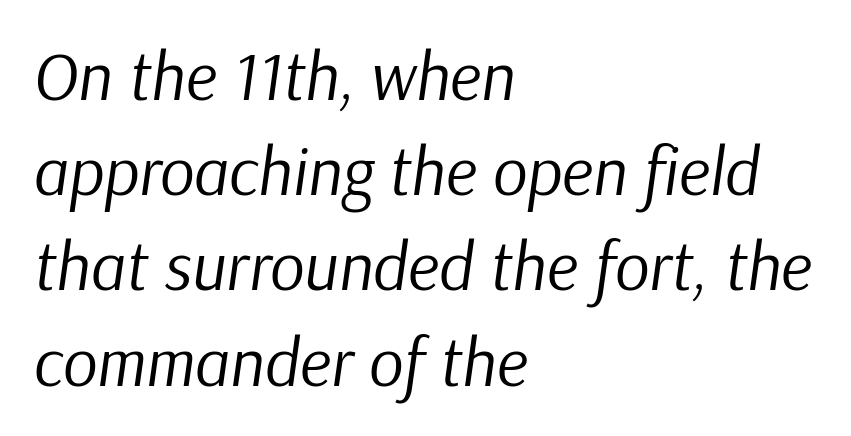
Tracking value appears to be zero — textbook default spacing. This sample has the flowing, uneven cadence of proportional lettering. This rendering features lettering with no underline. Italic? Definitely — the glyphs are oblique. Summary of weight: not heavy and not bold. The rendering uses a moderate line-height, typical for paragraphs.
